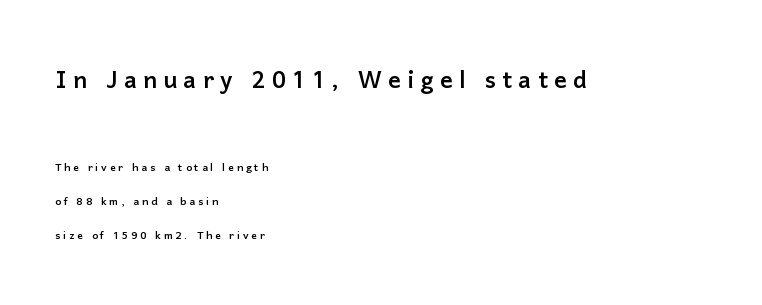
{"serif": "no", "italic": "no", "width": "normal", "stroke_contrast": "low", "x_height": "medium", "monospaced": "no", "underline": "no", "align": "left", "line_spacing": "loose", "line_spacing_ratio": 2.45, "letter_spacing": "wide", "letter_spacing_em": 0.2, "larger_block": "first", "size_ratio": 2.21, "glyph_px": 31}
